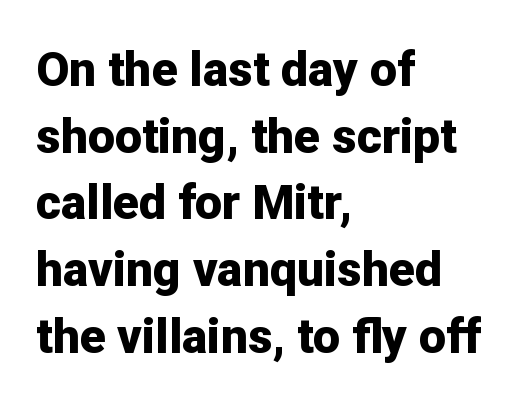
This sample has the flowing, uneven cadence of proportional lettering. Spacing between characters is what you'd get straight out of the box. The lines are quadded left. Designer's note — italics off, roman on. On the weight axis this lands at bold, roughly 700.
